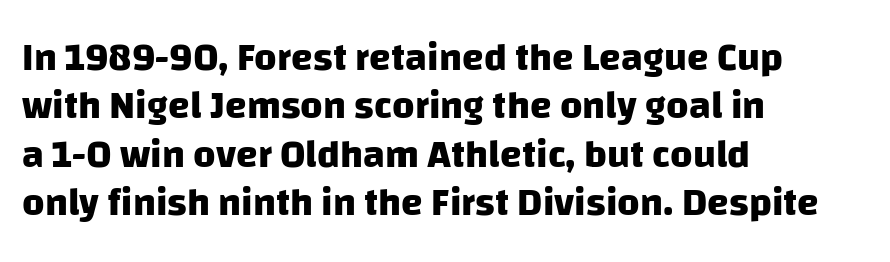
Q: Is the text bold? A: Yes.
Q: Is the typeface a serif or a sans-serif typeface? A: Sans-serif.
Q: Is the text underlined? A: No.
Q: How is the paragraph aligned? A: Left-aligned.
Q: Is the spacing between letters normal or unusually wide? A: Normal.
Q: Width (condensed, normal, or wide)? A: Normal.
Q: Stroke contrast? A: Low.
Q: x-height? A: Large.
Q: Monospaced? A: No.
